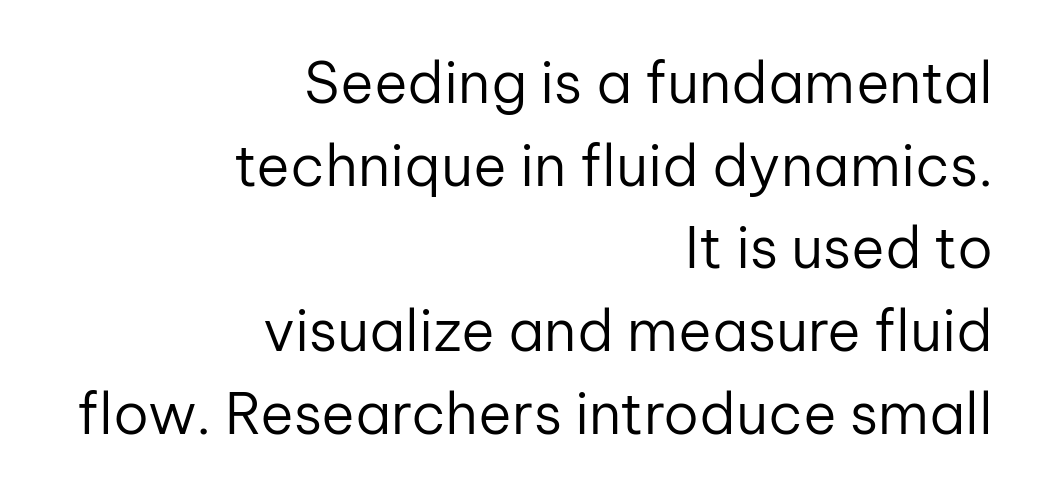
Q: Is the text bold? A: No.
Q: Is the text italic (slanted)? A: No, it is upright.
Q: Is the typeface a serif or a sans-serif typeface? A: Sans-serif.
Q: Is the text underlined? A: No.
Q: How is the paragraph aligned? A: Right-aligned.
Q: Is the spacing between letters normal or unusually wide? A: Normal.
Q: Is the spacing between lines tight, normal or loose? A: Normal.
Q: Width (condensed, normal, or wide)? A: Normal.
Q: Stroke contrast? A: Low.
Q: x-height? A: Medium.
Q: Monospaced? A: No.
